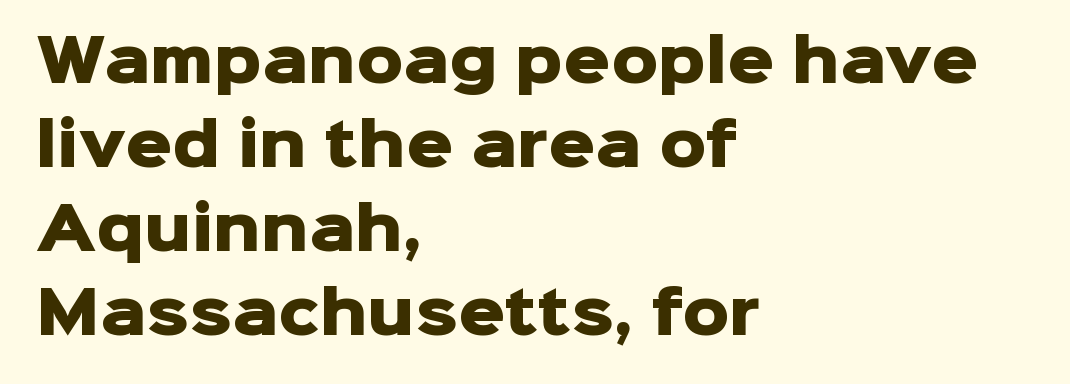
{"serif": "no", "italic": "no", "bold": "yes", "weight": "heavy", "width": "normal", "stroke_contrast": "low", "x_height": "medium", "monospaced": "no", "underline": "no", "align": "left", "line_spacing": "normal", "line_spacing_ratio": 1.45, "letter_spacing": "normal", "letter_spacing_em": 0.0, "glyph_px": 58}
